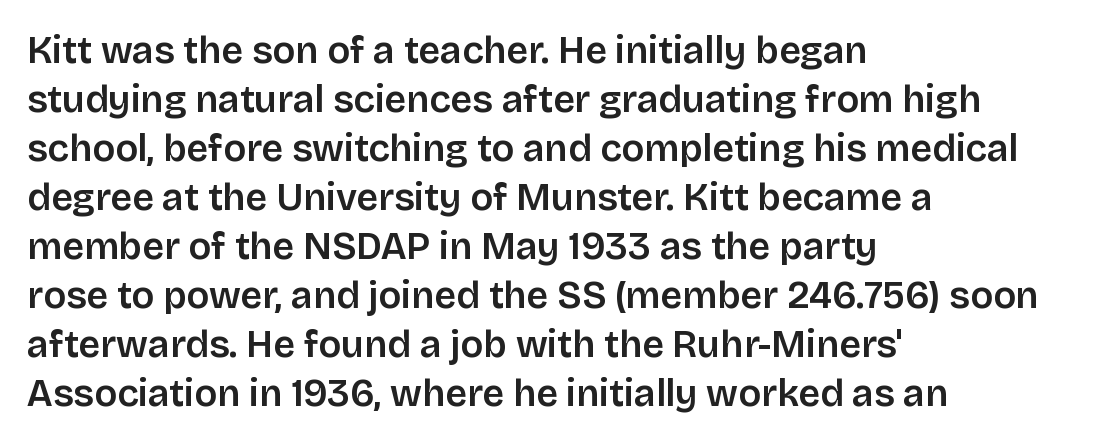
Q: Is the text italic (slanted)? A: No, it is upright.
Q: Is the typeface a serif or a sans-serif typeface? A: Sans-serif.
Q: Is the text underlined? A: No.
Q: How is the paragraph aligned? A: Left-aligned.
Q: Is the spacing between letters normal or unusually wide? A: Normal.
Q: Is the spacing between lines tight, normal or loose? A: Normal.
Q: Width (condensed, normal, or wide)? A: Normal.
Q: Stroke contrast? A: Low.
Q: x-height? A: Large.
Q: Monospaced? A: No.
